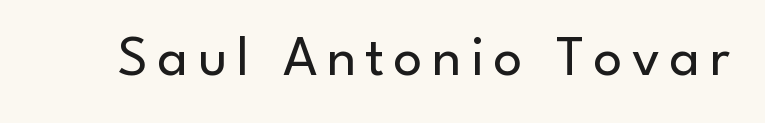
The image shows 57 px regular-weight sans-serif type, upright; set not underlined; low stroke contrast and a small x-height.
